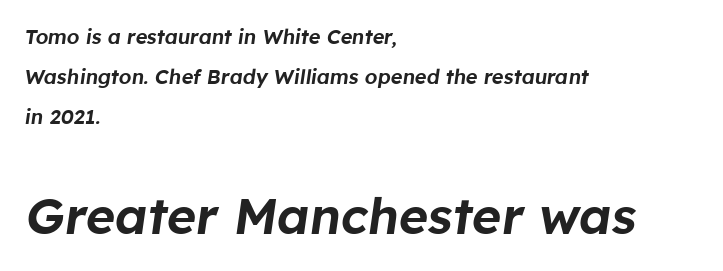
The rendering applies a slant to the glyphs. The rendering enlarges the type as you move from the upper chunk to the lower. Each new line begins a long way beneath the previous one. Line beginnings align vertically; line endings do not.
